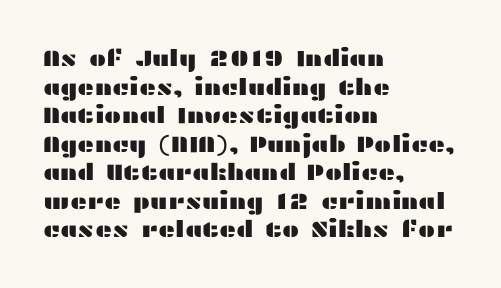
{"italic": "no", "underline": "no", "align": "left", "line_spacing_ratio": 1.24, "letter_spacing": "normal", "letter_spacing_em": 0.0, "glyph_px": 23}
